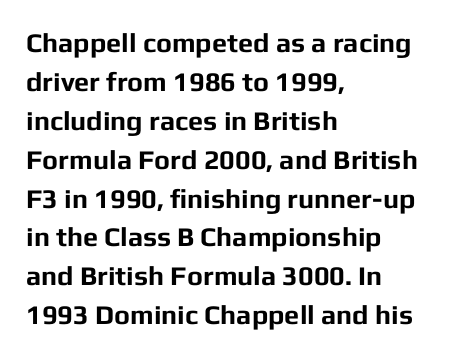
Q: Is the text bold? A: Yes.
Q: Is the text italic (slanted)? A: No, it is upright.
Q: Is the text underlined? A: No.
Q: How is the paragraph aligned? A: Left-aligned.
Q: Is the spacing between letters normal or unusually wide? A: Normal.
Q: Is the spacing between lines tight, normal or loose? A: Normal.
